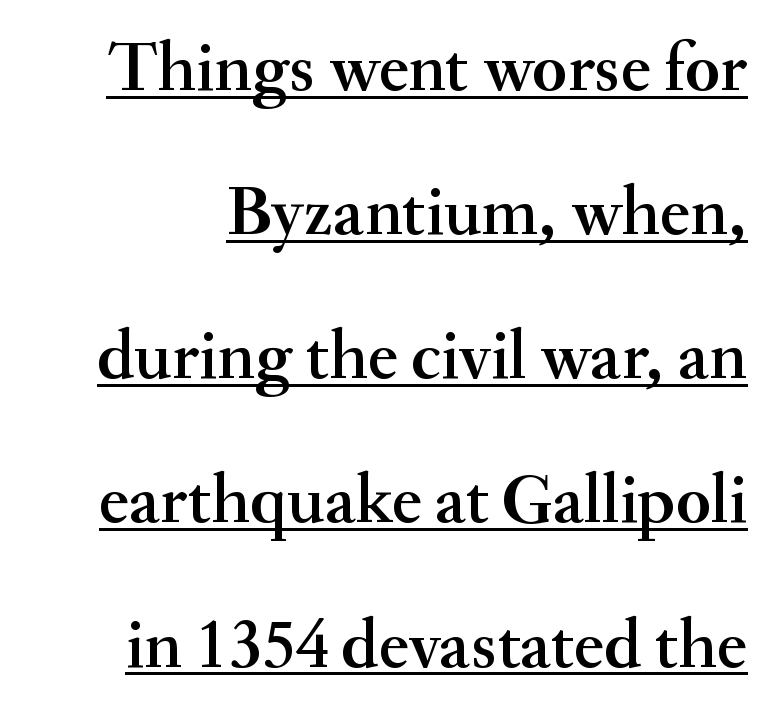
Q: Is the text italic (slanted)? A: No, it is upright.
Q: Is the typeface a serif or a sans-serif typeface? A: Serif.
Q: Is the text underlined? A: Yes.
Q: Is the spacing between letters normal or unusually wide? A: Normal.
Q: Is the spacing between lines tight, normal or loose? A: Loose.
Q: Width (condensed, normal, or wide)? A: Normal.
Q: Stroke contrast? A: Medium.
Q: x-height? A: Small.
Q: Monospaced? A: No.
